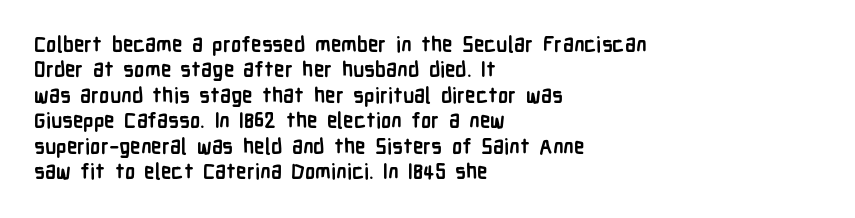
The gaps between neighbouring characters are ordinary and unremarkable. Heavy, bold letterforms. Posture: straight, roman, zero tilt. Caption: multi-line text, flush left, ragged right. Clear beneath every line of the passage.
